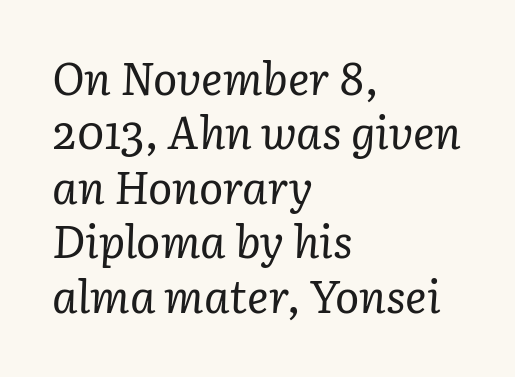
This rendering uses left alignment, leaving the right contour irregular. Each word holds together tightly as a unit, with standard inter-letter gaps. Varying glyph widths throughout — classic text-font behaviour. The string is rendered with underlining switched off. These lines are composed in type with serifs.
